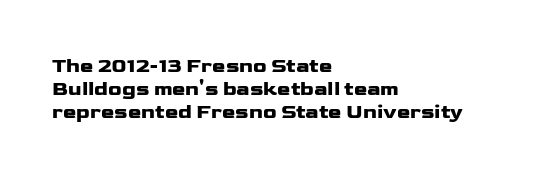
The image shows 20 px text type, upright; set left-aligned, line spacing 1.16x, normal letter spacing, not underlined.
